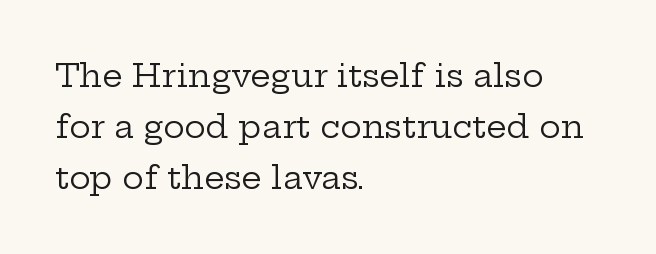
Check the space under the baseline: it is left empty. This is roman type, the default non-slanted kind. No letter is thick-stroked: the sample isn't bold. Each line starts at the same left margin while the right side varies. A serif font was chosen for this passage.
